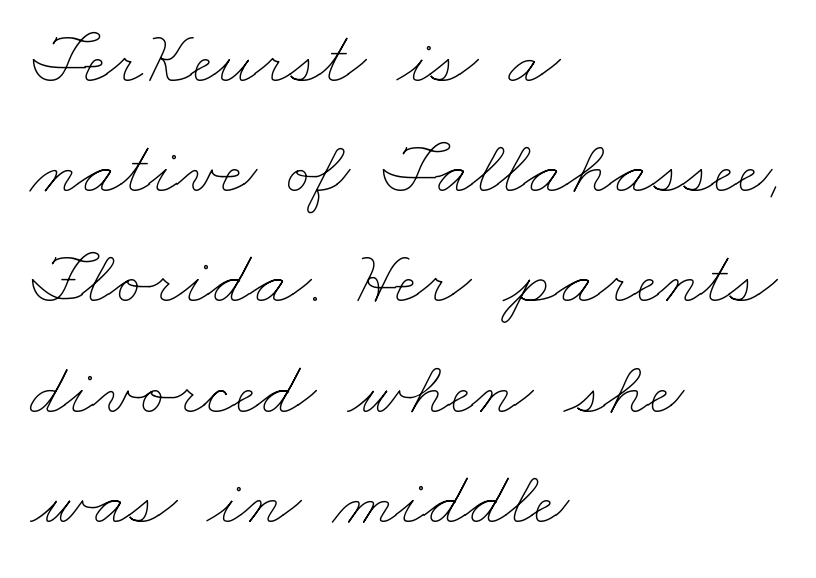
Q: Is the text bold? A: No.
Q: Is the text underlined? A: No.
Q: How is the paragraph aligned? A: Left-aligned.
Q: Is the spacing between letters normal or unusually wide? A: Normal.
Q: Is the spacing between lines tight, normal or loose? A: Normal.
Q: Width (condensed, normal, or wide)? A: Wide.
Q: Stroke contrast? A: Low.
Q: x-height? A: Small.
Q: Monospaced? A: No.
